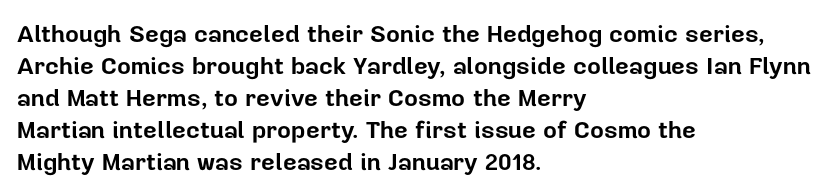
{"italic": "no", "bold": "yes", "underline": "no", "align": "left", "line_spacing": "normal", "line_spacing_ratio": 1.33, "letter_spacing": "normal", "letter_spacing_em": 0.0, "glyph_px": 24}
